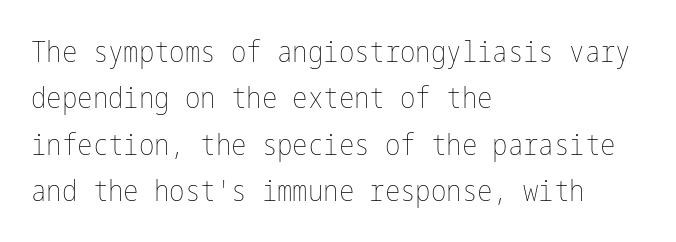
Does extra space separate the letters? No, they use regular spacing. Compared with a centered layout, this one pins lines to the left instead. Honestly, there is no underline to notice here at all. Stroke mass is kept to a normal reading level or below.
